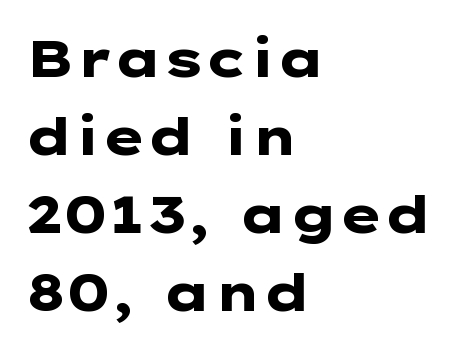
Q: Is the text bold? A: Yes.
Q: Is the text italic (slanted)? A: No, it is upright.
Q: Is the typeface a serif or a sans-serif typeface? A: Sans-serif.
Q: Is the text underlined? A: No.
Q: How is the paragraph aligned? A: Left-aligned.
Q: Is the spacing between letters normal or unusually wide? A: Normal.
Q: Is the spacing between lines tight, normal or loose? A: Normal.
Q: Width (condensed, normal, or wide)? A: Wide.
Q: Stroke contrast? A: Low.
Q: x-height? A: Medium.
